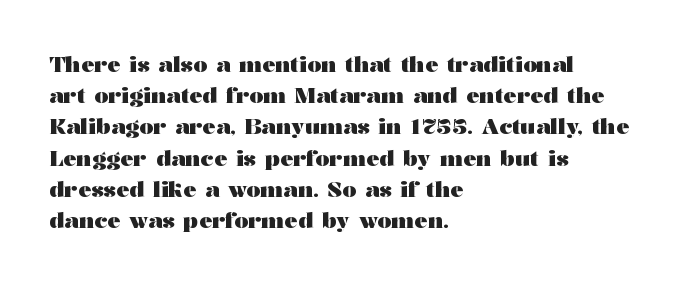
In CSS terms this would be text-align: left. Baseline-to-baseline distance is the conventional proportion of letter height. Notice how the stems are strictly vertical — no italics here. The space beneath each line is pristine and unruled. Spacing between characters is what you'd get straight out of the box. The passage shown is emphatically bold.
